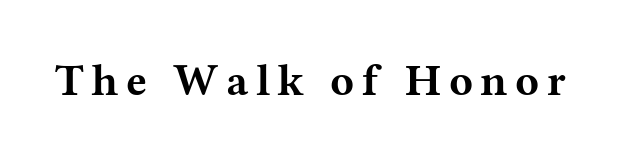
{"serif": "yes", "italic": "no", "bold": "yes", "weight": "bold", "width": "wide", "stroke_contrast": "medium", "x_height": "medium", "monospaced": "no", "underline": "no", "glyph_px": 44}
